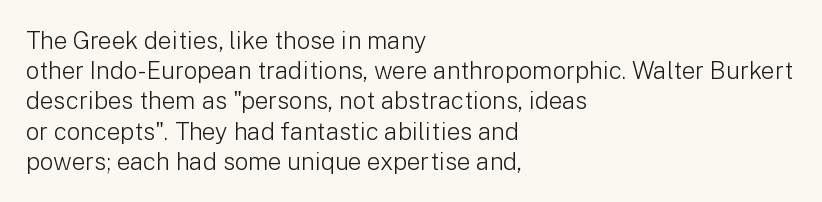
The image shows 24 px text type, upright; set left-aligned, normal line spacing (1.26x), normal letter spacing, not underlined.
